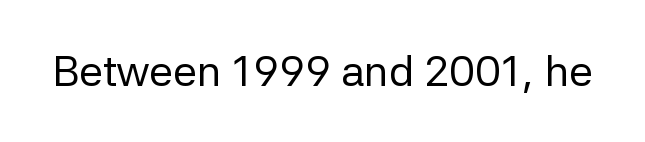
The image shows 43 px regular-weight sans-serif type, upright; set normal letter spacing, not underlined; low stroke contrast and a medium x-height.
